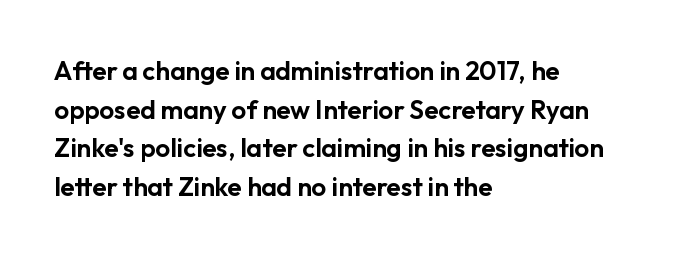
The image shows 26 px text type, upright; set left-aligned, normal line spacing (1.49x), normal letter spacing, not underlined.
